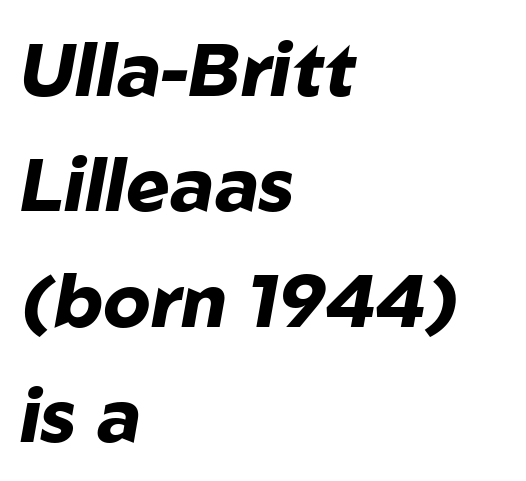
Summary of weight: heavy, a full bold. The glyphs are unaccompanied by any horizontal stroke below them. Here the designer chose a conventional face with non-uniform glyph widths. Short note: letters normally spaced. Every character sits at an angle, as italics do. Which margin do the lines hug? The left one — the right edge is uneven.
